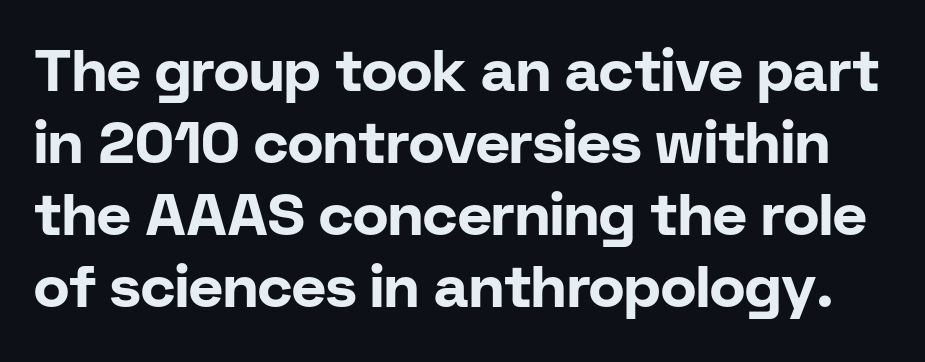
The image shows 59 px bold sans-serif type, upright; set line spacing 1.22x, normal letter spacing, not underlined; low stroke contrast and a medium x-height.
